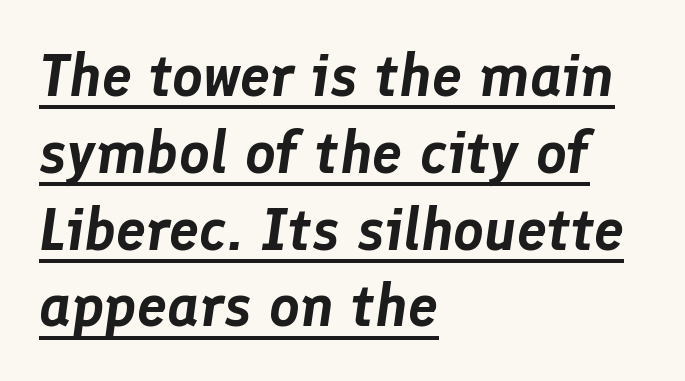
The words here are underlined. What's the leading like? Ordinary, nothing unusual. Italic? Definitely — the glyphs are oblique. In terms of letterspacing, this is plain default setting.
